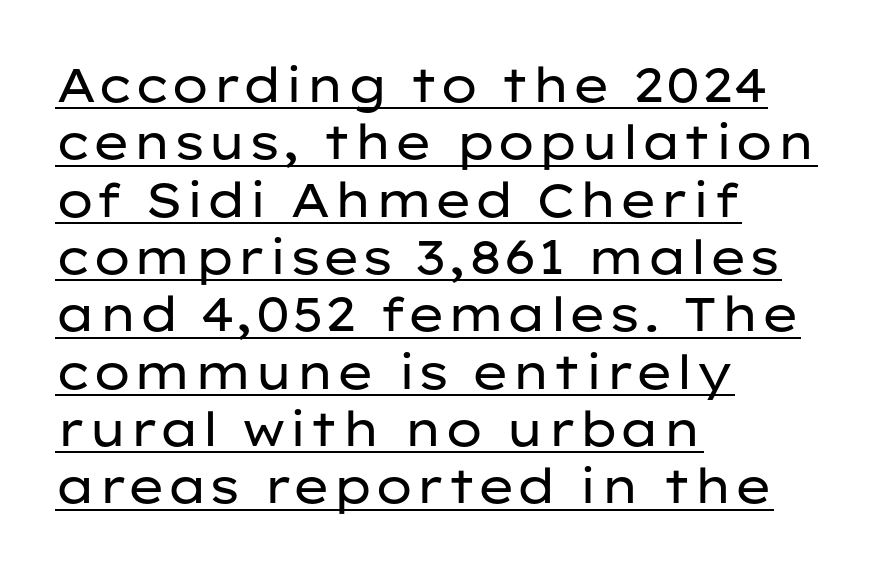
The image shows 47 px regular-weight, wide sans-serif type, upright; set left-aligned, line spacing 1.22x, normal letter spacing, underlined; low stroke contrast and a medium x-height.
